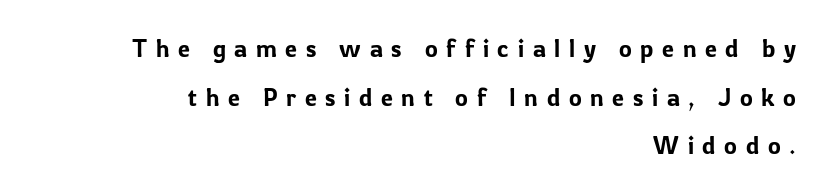
The image shows 24 px text type, upright; set right-aligned, loose line spacing (2.03x), unusually wide letter spacing (+0.36 em), not underlined.
